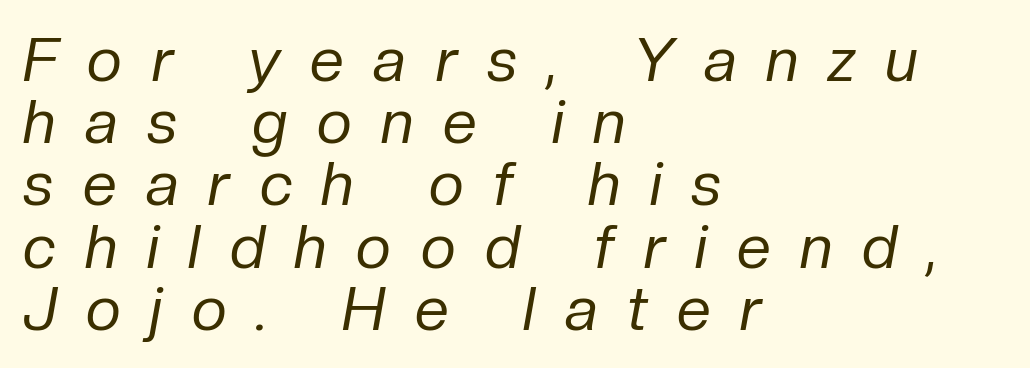
Between one letter and the next there's a generous, obvious gap. The passage shown is typed in a proportional face where columns would drift. Horizontally, the lines are justified to the leading edge only. Successive baselines arrive quickly, one right under another. The typeface has the unassuming heft of standard copy or less.
